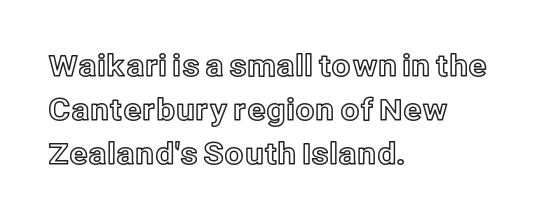
{"italic": "no", "width": "normal", "x_height": "medium", "monospaced": "no", "underline": "no", "align": "left", "line_spacing": "normal", "line_spacing_ratio": 1.47, "letter_spacing": "normal", "letter_spacing_em": 0.0, "glyph_px": 30}
